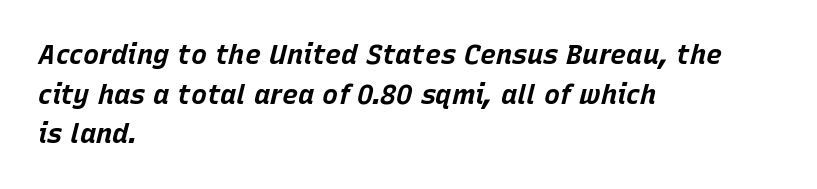
The image shows 27 px bold type, italic (leaning right); set left-aligned, normal line spacing (1.47x), normal letter spacing, not underlined.
